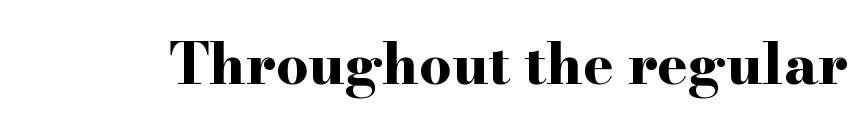
Q: Is the text bold? A: Yes.
Q: Is the text italic (slanted)? A: No, it is upright.
Q: Is the typeface a serif or a sans-serif typeface? A: Serif.
Q: Is the text underlined? A: No.
Q: Is the spacing between letters normal or unusually wide? A: Normal.
Q: Width (condensed, normal, or wide)? A: Wide.
Q: Stroke contrast? A: High.
Q: x-height? A: Small.
Q: Monospaced? A: No.
